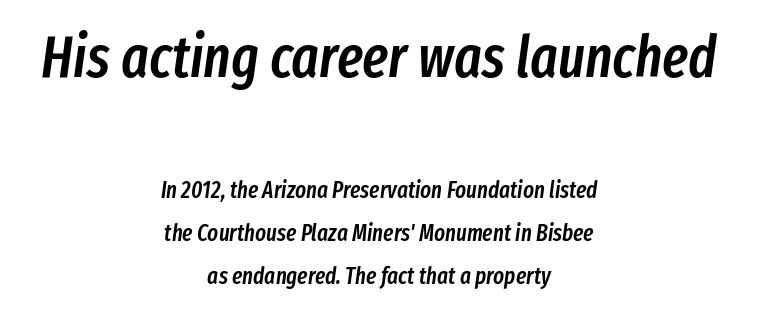
{"italic": "yes", "lean": "right", "slant_degrees": 8, "bold": "semi", "weight": "semibold", "width": "condensed", "stroke_contrast": "low", "x_height": "medium", "monospaced": "no", "underline": "no", "align": "center", "line_spacing_ratio": 1.86, "letter_spacing": "normal", "letter_spacing_em": 0.0, "larger_block": "first", "size_ratio": 2.52, "glyph_px": 58}
